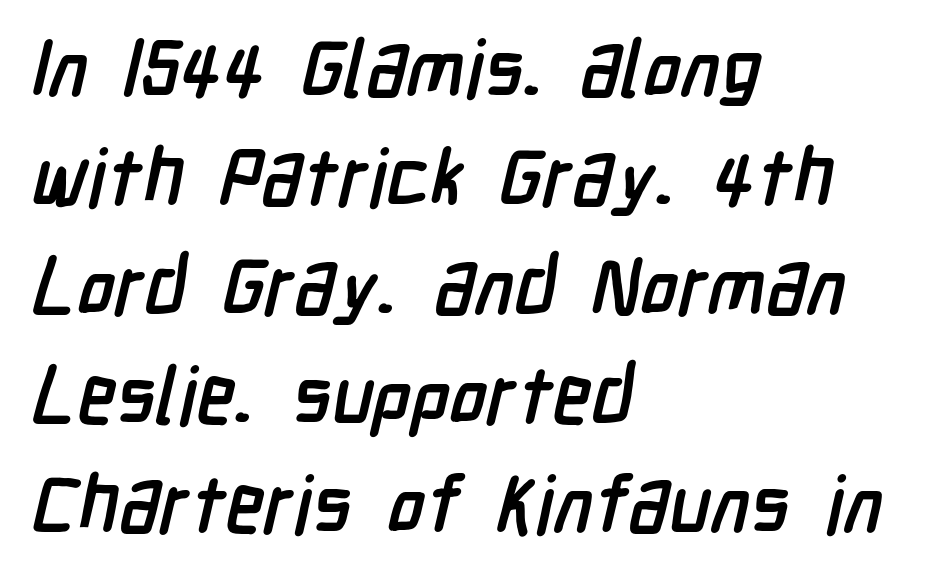
Underline: absent. Does extra space separate the letters? No, they use regular spacing. This rendering employs a face without finishing strokes, i.e., a sans-serif. Interline gaps are of average width in this sample.
